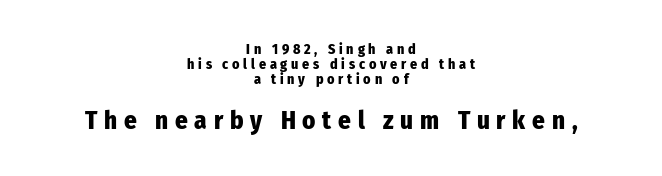
These lines have a slow, spaced-out rhythm from letter to letter. Horizontal bands of white between lines are thin slivers. Bigger letters appear in the bottom chunk; the top chunk is reduced. I'd describe the lettering as bold — thick and assertive. Check the space under the baseline: it is left empty.
